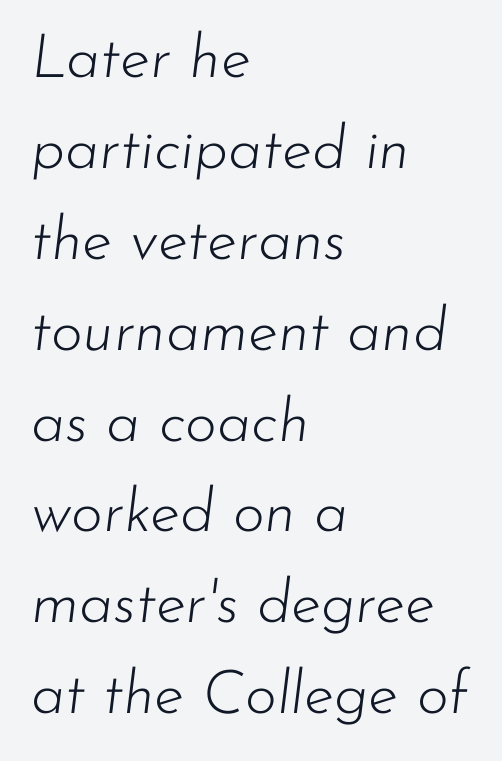
Honestly, there is no underline to notice here at all. Varying glyph widths throughout — classic text-font behaviour. The paragraph shown leans on its left margin. Is the type slanted? Yes — the strokes lean at a clear angle. The line-height multiplier appears to be the usual default.
